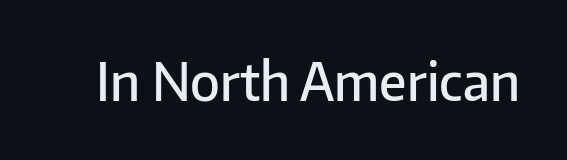
Weight check: semibold — heavier than regular, not quite bold. Words float on clear page, feet unadorned. Spacing verdict: proportional, widths tailored to each character. Does the lettering tilt? It doesn't — this is upright.
